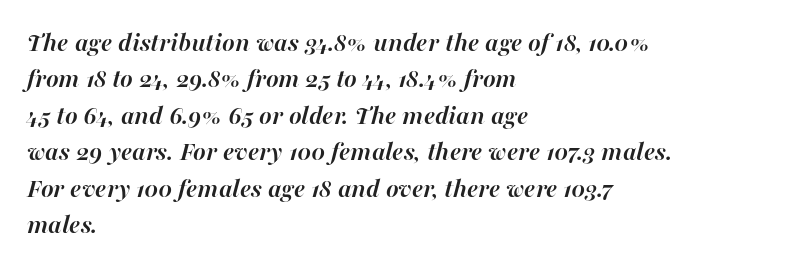
The image shows 27 px bold type, italic (leaning right); set left-aligned, normal line spacing (1.35x), normal letter spacing, not underlined.
